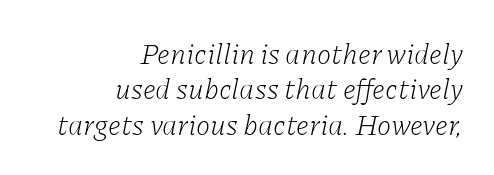
The image shows 29 px light serif type, italic (leaning right); set right-aligned, line spacing 1.22x, normal letter spacing, not underlined; low stroke contrast and a medium x-height.
